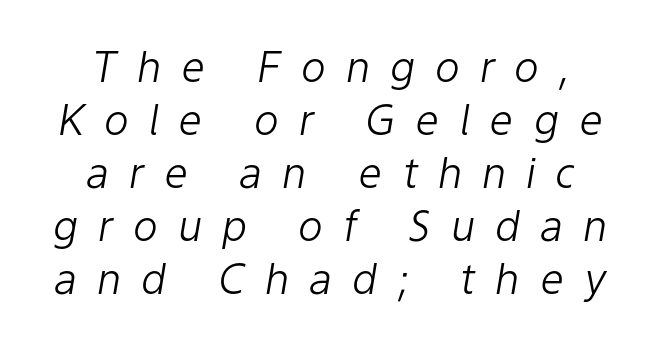
The image shows 42 px light type, italic (leaning right); set centered, normal line spacing (1.26x), unusually wide letter spacing (+0.47 em), not underlined; low stroke contrast and a medium x-height.
